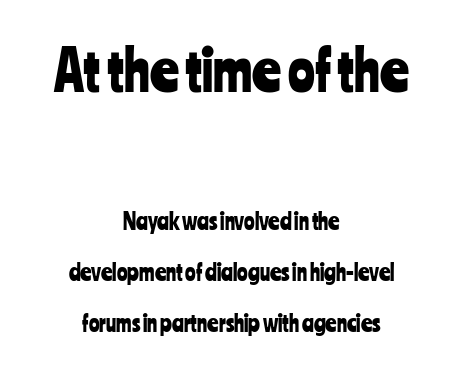
The image shows 56 px condensed sans-serif type, upright; set centered, loose line spacing (2.31x), normal letter spacing, not underlined; the first (top) block is 2.55x larger; low stroke contrast and a medium x-height.
